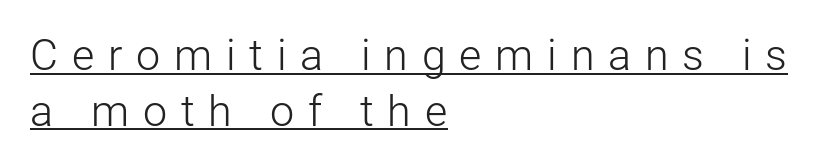
Notice how the passage keeps a crisp vertical edge on the left only. The letterforms stand isolated, each surrounded by extra space. Character widths vary here, with narrow letters taking less room than wide ones. A baseline rule has been typeset under these characters.
